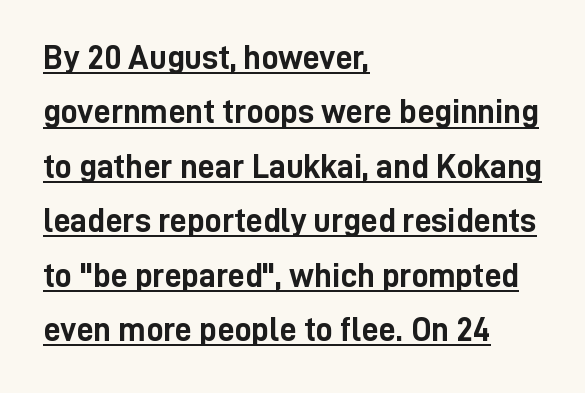
Q: Is the text bold? A: Yes.
Q: Is the text italic (slanted)? A: No, it is upright.
Q: Is the typeface a serif or a sans-serif typeface? A: Sans-serif.
Q: Is the text underlined? A: Yes.
Q: How is the paragraph aligned? A: Left-aligned.
Q: Is the spacing between letters normal or unusually wide? A: Normal.
Q: Is the spacing between lines tight, normal or loose? A: Normal.
Q: Width (condensed, normal, or wide)? A: Condensed.
Q: Stroke contrast? A: Low.
Q: x-height? A: Medium.
Q: Monospaced? A: No.
